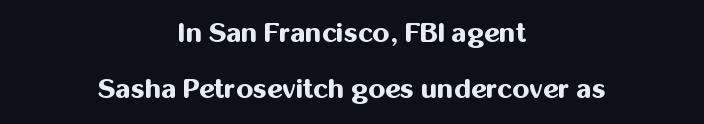
{"italic": "no", "bold": "yes", "underline": "no", "align": "center", "line_spacing": "loose", "line_spacing_ratio": 2.09, "letter_spacing": "normal", "letter_spacing_em": 0.0, "glyph_px": 27}
